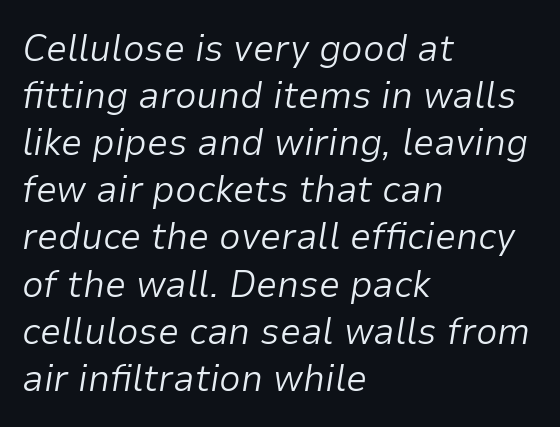
{"italic": "yes", "lean": "right", "slant_degrees": 9, "bold": "no", "weight": "light", "width": "normal", "stroke_contrast": "low", "x_height": "medium", "monospaced": "no", "underline": "no", "align": "left", "line_spacing_ratio": 1.24, "letter_spacing": "normal", "letter_spacing_em": 0.0, "glyph_px": 38}
